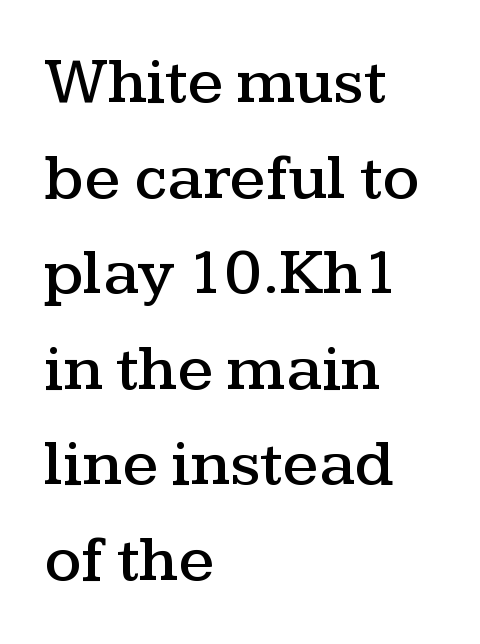
Q: Is the text italic (slanted)? A: No, it is upright.
Q: Is the typeface a serif or a sans-serif typeface? A: Serif.
Q: Is the text underlined? A: No.
Q: How is the paragraph aligned? A: Left-aligned.
Q: Is the spacing between letters normal or unusually wide? A: Normal.
Q: Is the spacing between lines tight, normal or loose? A: Normal.
Q: Width (condensed, normal, or wide)? A: Wide.
Q: Stroke contrast? A: Medium.
Q: x-height? A: Medium.
Q: Monospaced? A: No.
